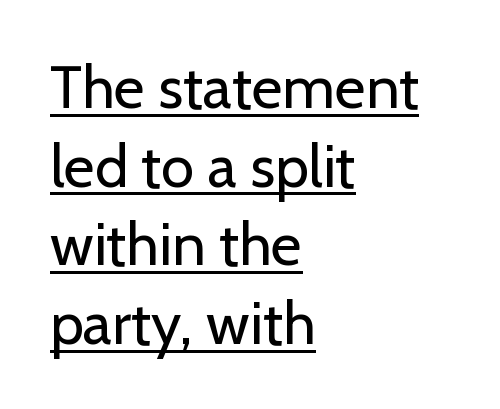
The image shows 60 px regular-weight sans-serif type, upright; set left-aligned, normal line spacing (1.31x), normal letter spacing, underlined; low stroke contrast and a medium x-height.
